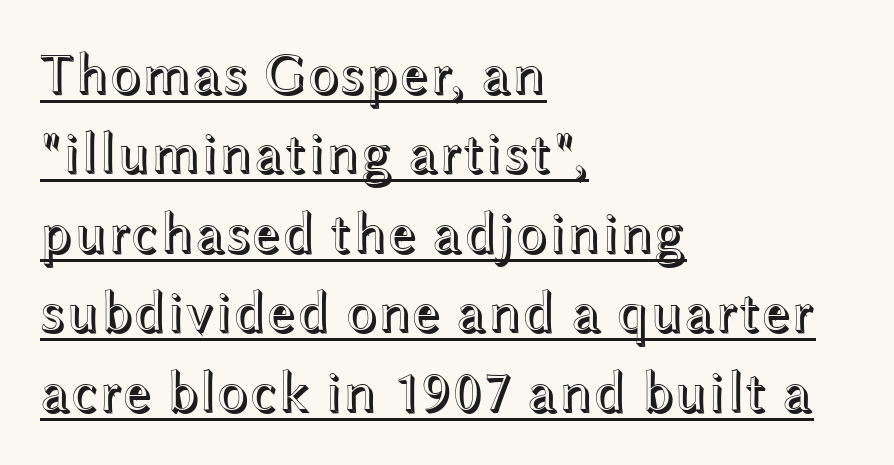
Q: Is the text italic (slanted)? A: No, it is upright.
Q: Is the text underlined? A: Yes.
Q: How is the paragraph aligned? A: Left-aligned.
Q: Is the spacing between letters normal or unusually wide? A: Normal.
Q: Is the spacing between lines tight, normal or loose? A: Normal.
Q: Width (condensed, normal, or wide)? A: Wide.
Q: x-height? A: Medium.
Q: Monospaced? A: No.
